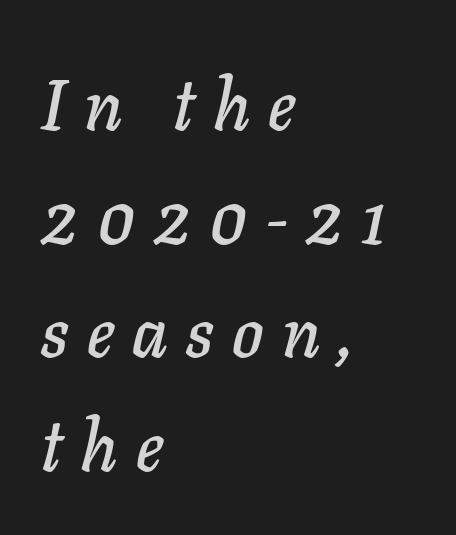
Q: Is the text italic (slanted)? A: Yes, it leans right by about 11 degrees.
Q: Is the text underlined? A: No.
Q: How is the paragraph aligned? A: Left-aligned.
Q: Is the spacing between letters normal or unusually wide? A: Unusually wide.
Q: Is the spacing between lines tight, normal or loose? A: Normal.
Q: Width (condensed, normal, or wide)? A: Normal.
Q: Stroke contrast? A: Low.
Q: x-height? A: Medium.
Q: Monospaced? A: No.
